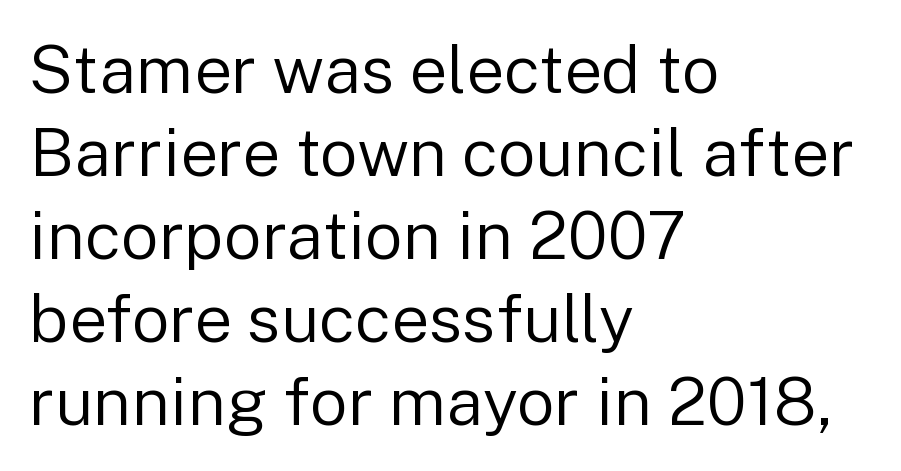
Serif or sans? Sans — the stroke terminals are bare. The rendering uses natural spacing where letterforms have individual widths. Stem width sits at or under what a default text font uses. If you drew a ruler down the left edge, every line would touch it. When letters stand straight like this, we call the style roman or upright. Descenders are the only things crossing below the line.
